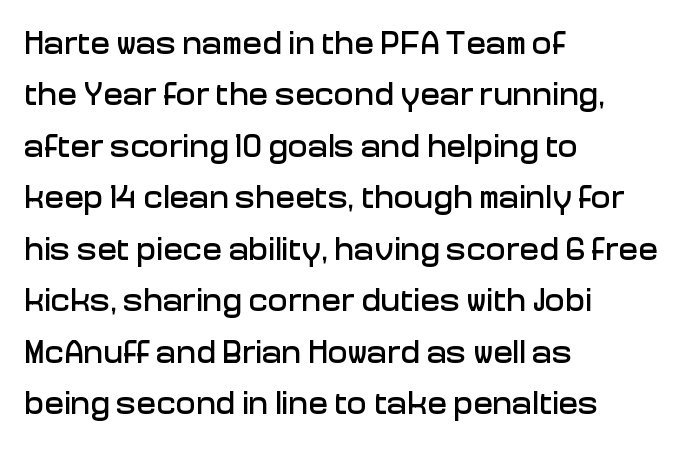
{"serif": "no", "italic": "no", "width": "normal", "stroke_contrast": "low", "x_height": "medium", "monospaced": "no", "underline": "no", "align": "left", "line_spacing": "normal", "line_spacing_ratio": 1.56, "letter_spacing": "normal", "letter_spacing_em": 0.0, "glyph_px": 33}
